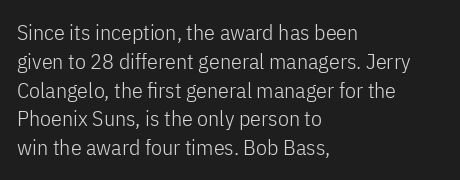
{"italic": "no", "bold": "no", "underline": "no", "align": "left", "line_spacing": "normal", "line_spacing_ratio": 1.31, "letter_spacing": "normal", "letter_spacing_em": 0.0, "glyph_px": 22}
